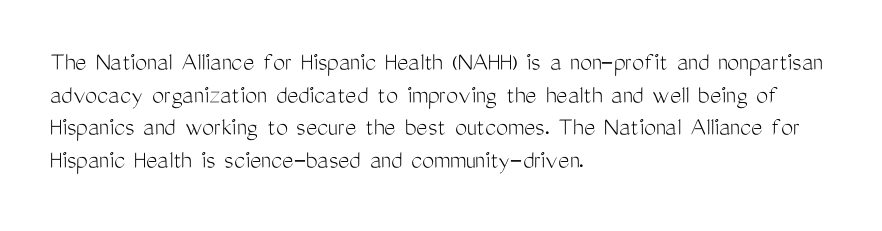
Q: Is the text bold? A: No.
Q: Is the text italic (slanted)? A: No, it is upright.
Q: Is the text underlined? A: No.
Q: How is the paragraph aligned? A: Left-aligned.
Q: Is the spacing between letters normal or unusually wide? A: Normal.
